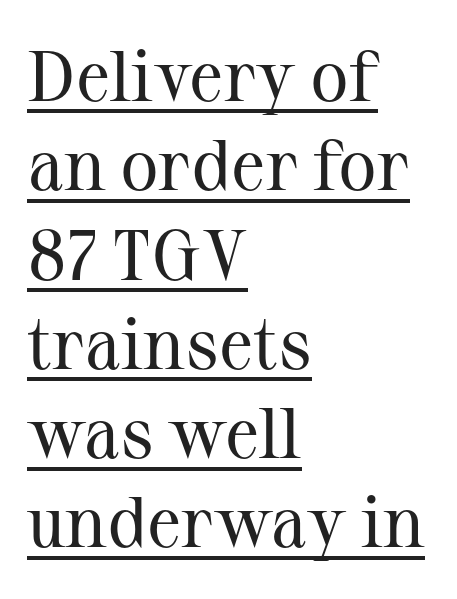
The image shows 72 px regular-weight serif type, upright; set left-aligned, line spacing 1.24x, normal letter spacing, underlined; medium stroke contrast and a medium x-height.
